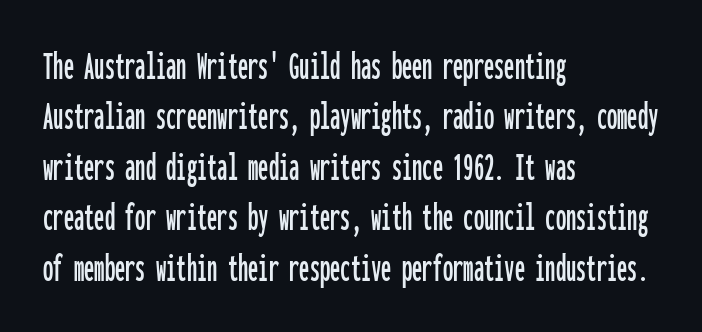
Q: Is the text italic (slanted)? A: No, it is upright.
Q: Is the typeface a serif or a sans-serif typeface? A: Sans-serif.
Q: Is the text underlined? A: No.
Q: How is the paragraph aligned? A: Left-aligned.
Q: Is the spacing between letters normal or unusually wide? A: Normal.
Q: Width (condensed, normal, or wide)? A: Condensed.
Q: Stroke contrast? A: Low.
Q: x-height? A: Medium.
Q: Monospaced? A: Yes.
